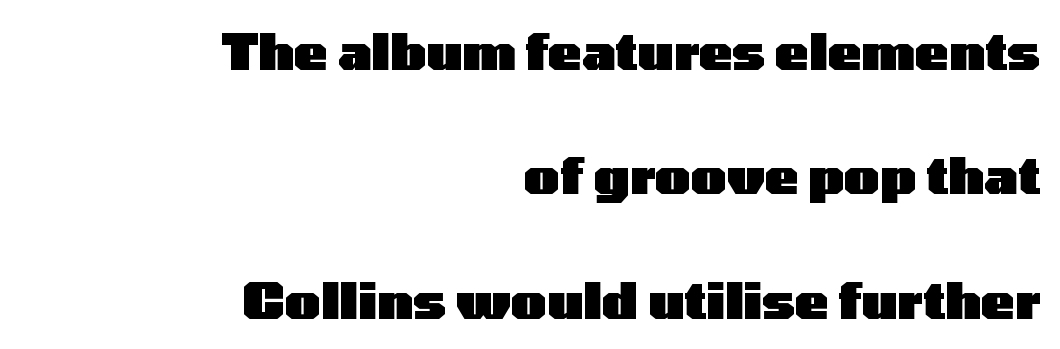
Q: Is the text bold? A: Yes.
Q: Is the text italic (slanted)? A: No, it is upright.
Q: Is the typeface a serif or a sans-serif typeface? A: Sans-serif.
Q: Is the text underlined? A: No.
Q: How is the paragraph aligned? A: Right-aligned.
Q: Is the spacing between letters normal or unusually wide? A: Normal.
Q: Is the spacing between lines tight, normal or loose? A: Loose.
Q: Width (condensed, normal, or wide)? A: Wide.
Q: Stroke contrast? A: Low.
Q: x-height? A: Medium.
Q: Monospaced? A: No.
